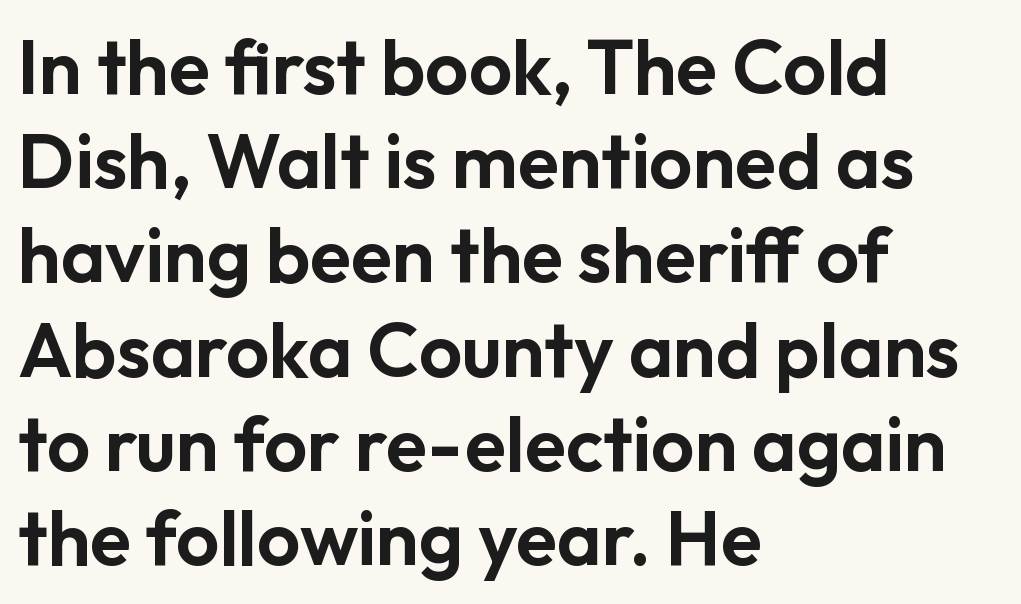
Q: Is the text italic (slanted)? A: No, it is upright.
Q: Is the typeface a serif or a sans-serif typeface? A: Sans-serif.
Q: Is the text underlined? A: No.
Q: How is the paragraph aligned? A: Left-aligned.
Q: Is the spacing between letters normal or unusually wide? A: Normal.
Q: Width (condensed, normal, or wide)? A: Normal.
Q: Stroke contrast? A: Low.
Q: x-height? A: Medium.
Q: Monospaced? A: No.
